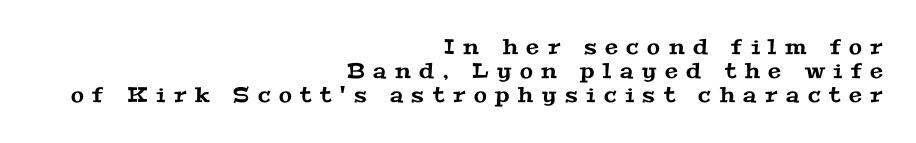
{"underline": "no", "align": "right", "line_spacing": "tight", "line_spacing_ratio": 1.15, "letter_spacing": "wide", "letter_spacing_em": 0.41, "glyph_px": 21}
